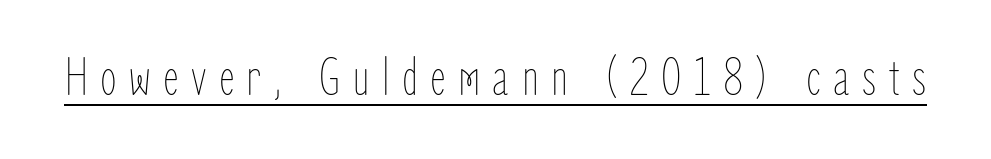
Heaviness? Minimal to ordinary, like unemphasized prose. The face used here is proportionally spaced, like ordinary book or web type. The rendered words wear a rule along their underside. A typesetter would mark this as roman, not italic. You could only call the tracking loose — the letters float apart.
